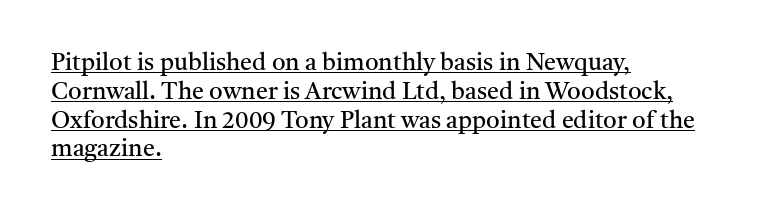
Q: Is the text bold? A: No.
Q: Is the text italic (slanted)? A: No, it is upright.
Q: Is the text underlined? A: Yes.
Q: How is the paragraph aligned? A: Left-aligned.
Q: Is the spacing between letters normal or unusually wide? A: Normal.
